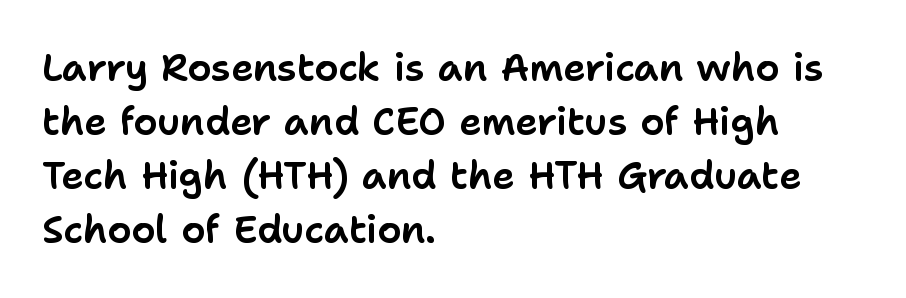
Q: Is the text italic (slanted)? A: No, it is upright.
Q: Is the typeface a serif or a sans-serif typeface? A: Sans-serif.
Q: Is the text underlined? A: No.
Q: How is the paragraph aligned? A: Left-aligned.
Q: Is the spacing between letters normal or unusually wide? A: Normal.
Q: Is the spacing between lines tight, normal or loose? A: Normal.
Q: Width (condensed, normal, or wide)? A: Normal.
Q: Stroke contrast? A: Low.
Q: x-height? A: Medium.
Q: Monospaced? A: No.
